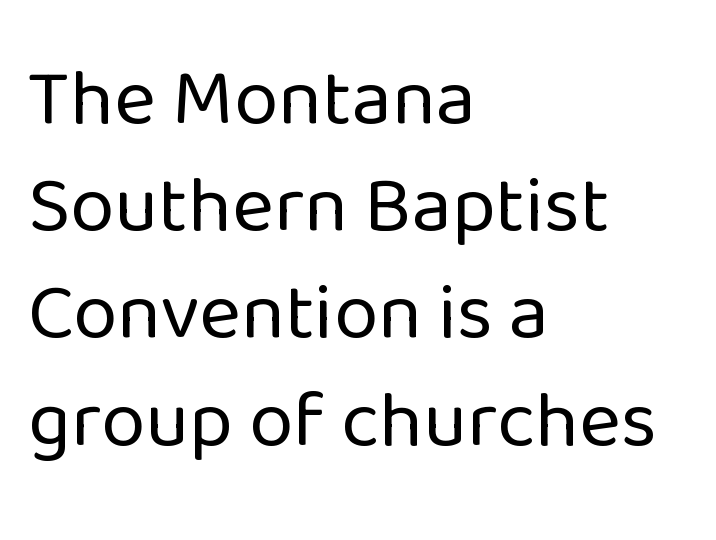
{"serif": "no", "italic": "no", "bold": "no", "weight": "regular", "width": "normal", "stroke_contrast": "low", "x_height": "medium", "monospaced": "no", "underline": "no", "align": "left", "line_spacing": "normal", "line_spacing_ratio": 1.34, "letter_spacing": "normal", "letter_spacing_em": 0.0, "glyph_px": 80}
